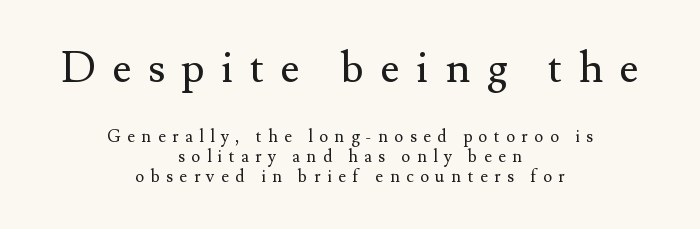
The image shows 43 px regular-weight serif type, upright; set centered, line spacing 1.18x, unusually wide letter spacing (+0.38 em), not underlined; the first (top) block is 2.53x larger; medium stroke contrast and a small x-height.
